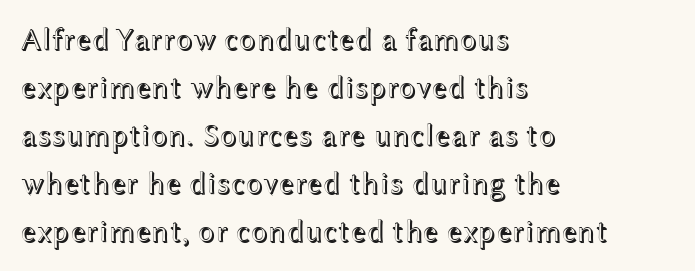
Only glyphs here, with clear space below each row. Rows of type keep a routine distance in the vertical direction. Does the lettering tilt? It doesn't — this is upright. Caption: standard tracking, unaltered.
